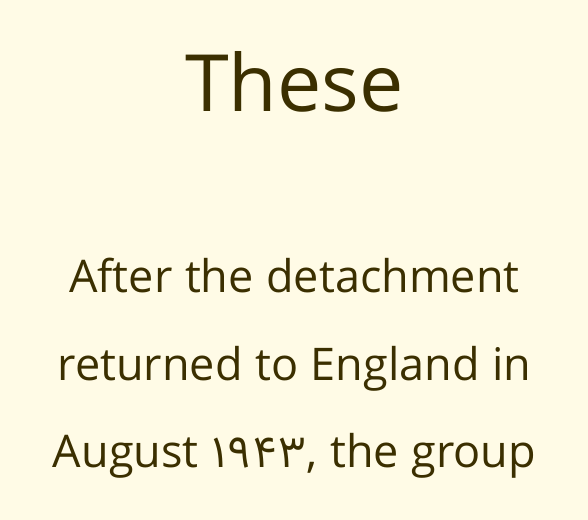
Q: Is the text bold? A: No.
Q: Is the text italic (slanted)? A: No, it is upright.
Q: Is the typeface a serif or a sans-serif typeface? A: Sans-serif.
Q: Is the text underlined? A: No.
Q: How is the paragraph aligned? A: Centered.
Q: Is the spacing between letters normal or unusually wide? A: Normal.
Q: Is the spacing between lines tight, normal or loose? A: Loose.
Q: Which block of text is set in a larger size, the first (top) or the second (bottom)? A: The first (top) one.
Q: Width (condensed, normal, or wide)? A: Normal.
Q: Stroke contrast? A: Low.
Q: x-height? A: Medium.
Q: Monospaced? A: No.
